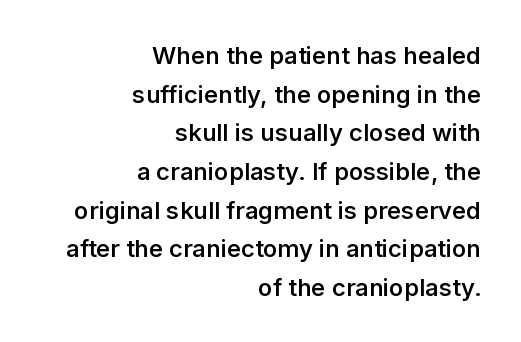
Q: Is the text bold? A: Semi-bold.
Q: Is the text italic (slanted)? A: No, it is upright.
Q: Is the text underlined? A: No.
Q: How is the paragraph aligned? A: Right-aligned.
Q: Is the spacing between letters normal or unusually wide? A: Normal.
Q: Is the spacing between lines tight, normal or loose? A: Normal.
